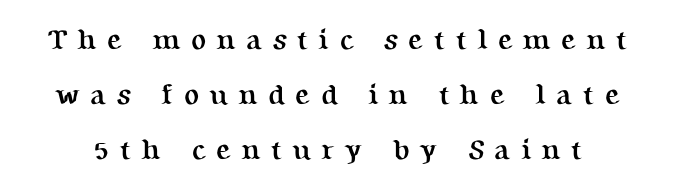
The image shows 28 px semibold serif type, upright; set loose line spacing (1.97x), unusually wide letter spacing (+0.37 em), not underlined; medium stroke contrast and a medium x-height.
